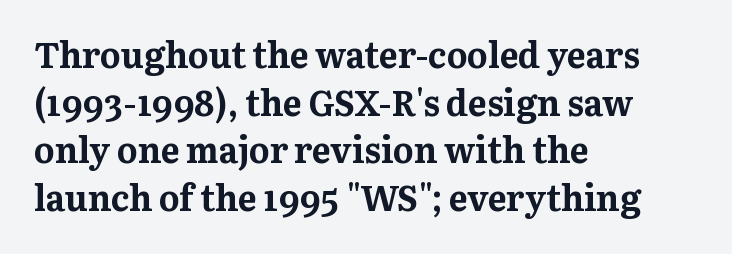
The image shows 35 px bold serif type, upright; set left-aligned, normal line spacing (1.36x), normal letter spacing, not underlined; medium stroke contrast and a medium x-height.
